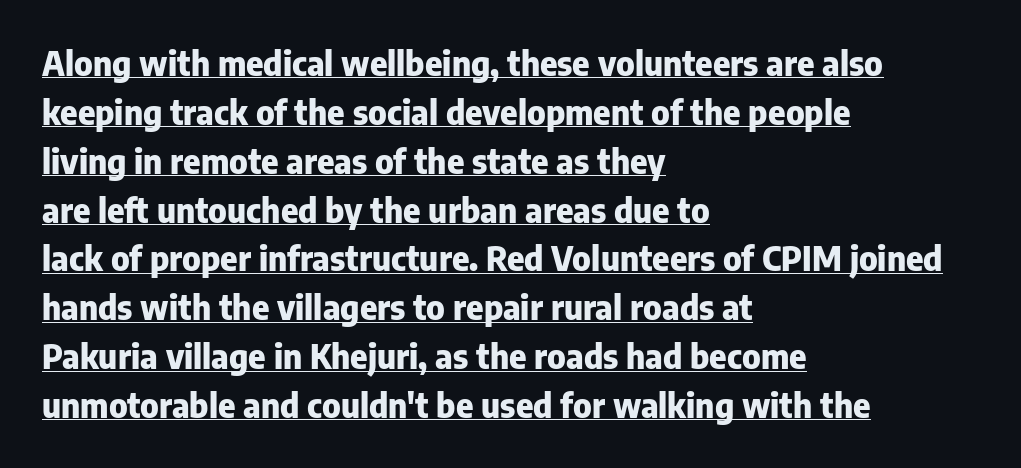
{"serif": "no", "italic": "no", "bold": "yes", "weight": "heavy", "width": "normal", "stroke_contrast": "low", "x_height": "medium", "monospaced": "no", "underline": "yes", "align": "left", "line_spacing": "normal", "line_spacing_ratio": 1.48, "letter_spacing": "normal", "letter_spacing_em": 0.0, "glyph_px": 33}
